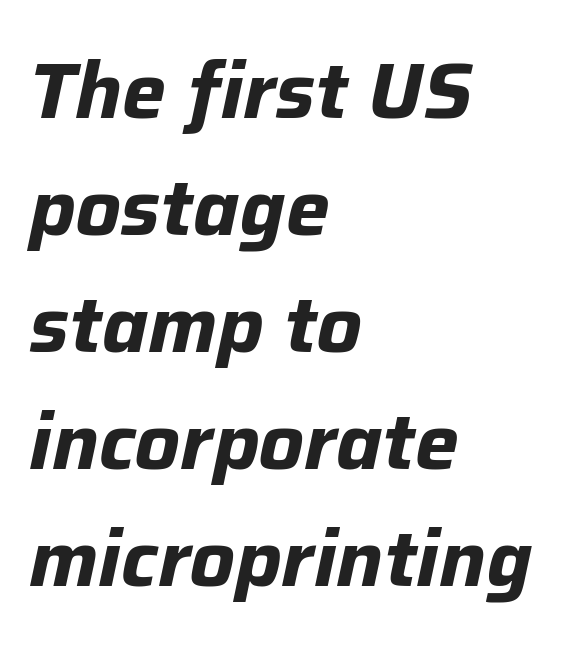
Q: Is the text bold? A: Yes.
Q: Is the text italic (slanted)? A: Yes, it leans right by about 12 degrees.
Q: Is the text underlined? A: No.
Q: How is the paragraph aligned? A: Left-aligned.
Q: Is the spacing between letters normal or unusually wide? A: Normal.
Q: Is the spacing between lines tight, normal or loose? A: Normal.
Q: Width (condensed, normal, or wide)? A: Normal.
Q: Stroke contrast? A: Low.
Q: x-height? A: Medium.
Q: Monospaced? A: No.
